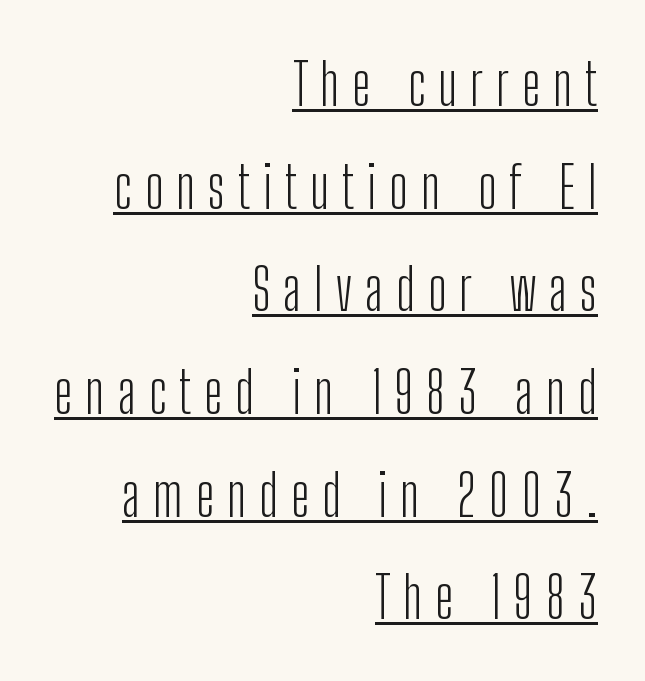
{"serif": "no", "italic": "no", "bold": "no", "weight": "light", "width": "condensed", "stroke_contrast": "low", "x_height": "medium", "monospaced": "no", "underline": "yes", "align": "right", "line_spacing_ratio": 1.77, "letter_spacing": "wide", "letter_spacing_em": 0.22, "glyph_px": 58}
